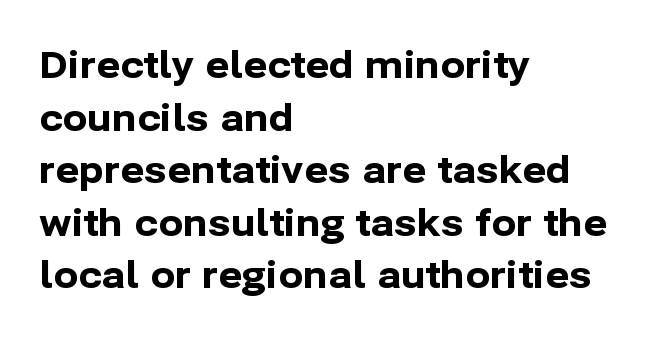
The image shows 37 px bold sans-serif type, upright; set left-aligned, normal line spacing (1.42x), normal letter spacing, not underlined; low stroke contrast and a medium x-height.
